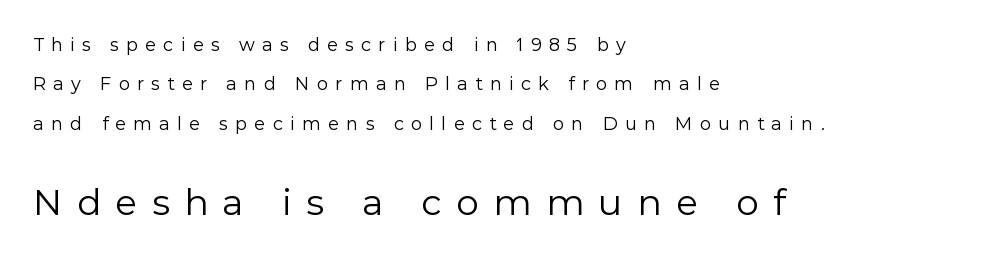
{"serif": "no", "italic": "no", "bold": "no", "weight": "regular", "width": "normal", "x_height": "medium", "monospaced": "no", "underline": "no", "align": "left", "line_spacing": "loose", "line_spacing_ratio": 2.19, "letter_spacing": "wide", "letter_spacing_em": 0.4, "larger_block": "second", "size_ratio": 2.0, "glyph_px": 36}
